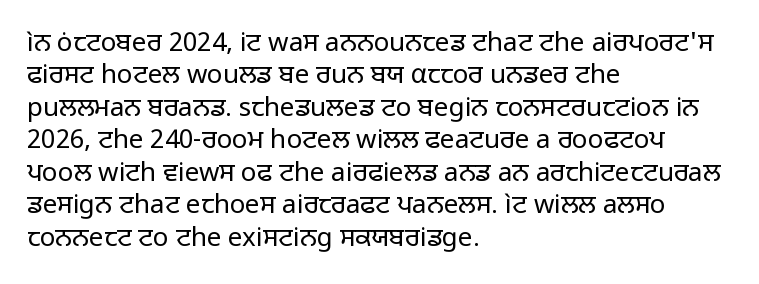
Line spacing here is normal. Nobody touched the tracking dial on this one. Quick note: underline off. Designer's note — italics off, roman on. The lines are quadded left.
